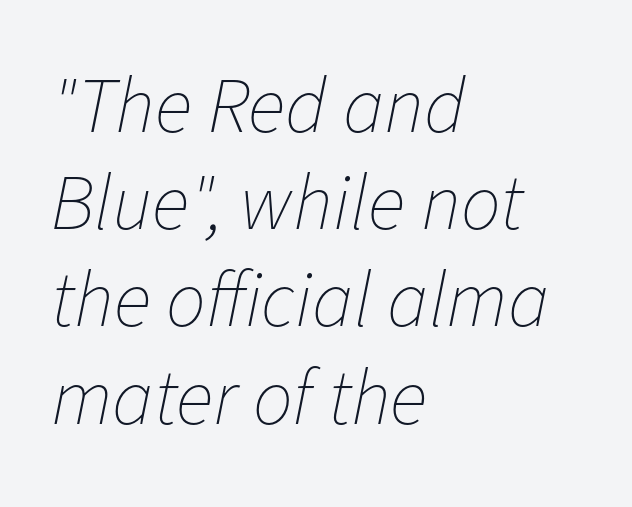
{"italic": "yes", "lean": "right", "slant_degrees": 11, "bold": "no", "weight": "thin", "width": "normal", "stroke_contrast": "low", "x_height": "medium", "monospaced": "no", "underline": "no", "align": "left", "line_spacing_ratio": 1.23, "letter_spacing": "normal", "letter_spacing_em": 0.0, "glyph_px": 79}
